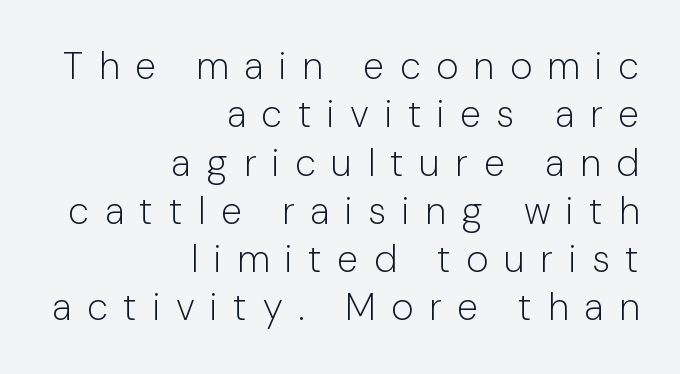
The image shows 38 px light sans-serif type, upright; set right-aligned, normal line spacing (1.27x), unusually wide letter spacing (+0.41 em), not underlined; low stroke contrast and a medium x-height.
